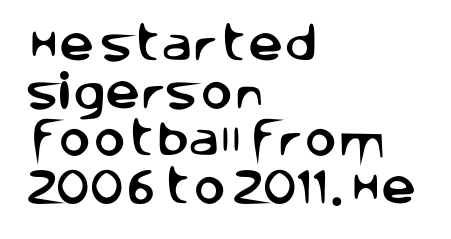
Q: Is the text italic (slanted)? A: No, it is upright.
Q: Is the typeface a serif or a sans-serif typeface? A: Sans-serif.
Q: Is the text underlined? A: No.
Q: How is the paragraph aligned? A: Left-aligned.
Q: Is the spacing between letters normal or unusually wide? A: Normal.
Q: Width (condensed, normal, or wide)? A: Normal.
Q: Stroke contrast? A: Low.
Q: x-height? A: Large.
Q: Monospaced? A: No.
